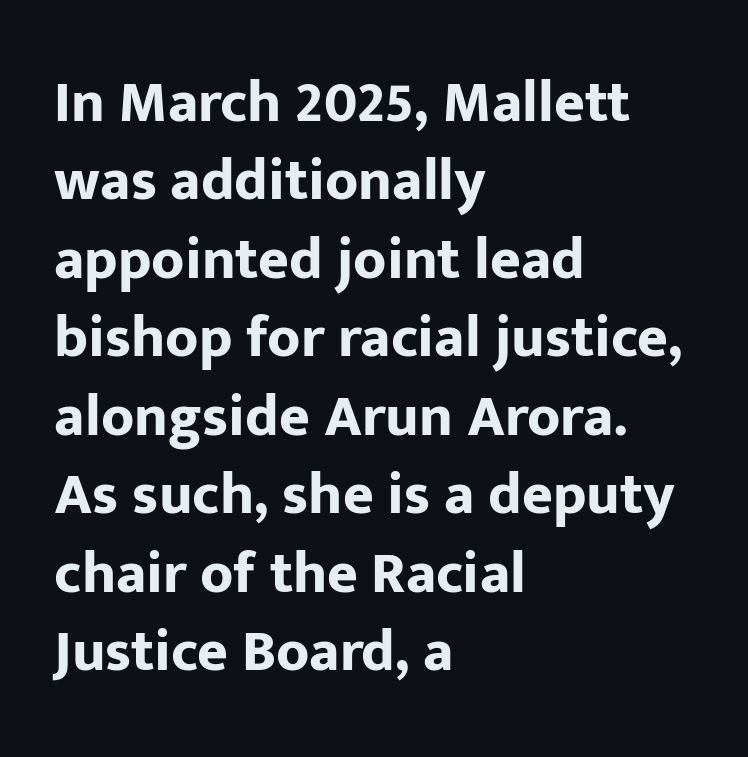
Q: Is the text bold? A: Yes.
Q: Is the text italic (slanted)? A: No, it is upright.
Q: Is the typeface a serif or a sans-serif typeface? A: Sans-serif.
Q: Is the text underlined? A: No.
Q: How is the paragraph aligned? A: Left-aligned.
Q: Is the spacing between letters normal or unusually wide? A: Normal.
Q: Is the spacing between lines tight, normal or loose? A: Normal.
Q: Width (condensed, normal, or wide)? A: Normal.
Q: Stroke contrast? A: Low.
Q: x-height? A: Medium.
Q: Monospaced? A: No.
